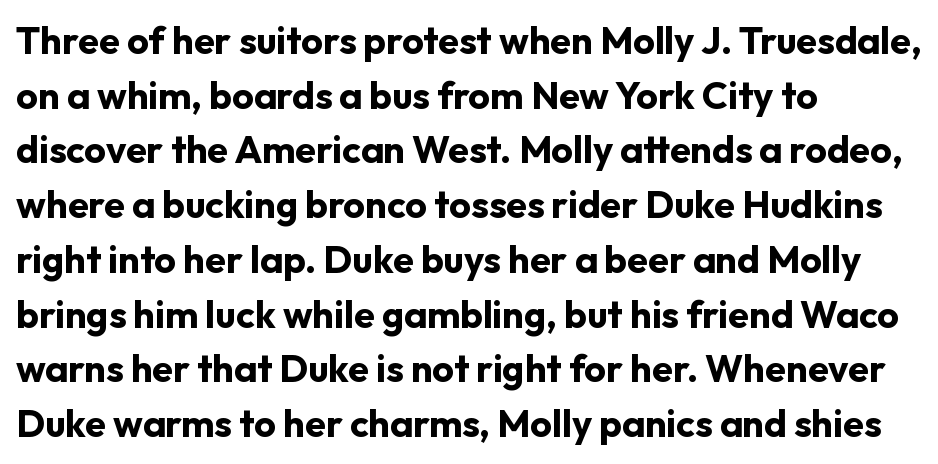
Q: Is the text bold? A: Yes.
Q: Is the text italic (slanted)? A: No, it is upright.
Q: Is the typeface a serif or a sans-serif typeface? A: Sans-serif.
Q: Is the text underlined? A: No.
Q: How is the paragraph aligned? A: Left-aligned.
Q: Is the spacing between letters normal or unusually wide? A: Normal.
Q: Is the spacing between lines tight, normal or loose? A: Normal.
Q: Width (condensed, normal, or wide)? A: Normal.
Q: Stroke contrast? A: Low.
Q: x-height? A: Medium.
Q: Monospaced? A: No.
